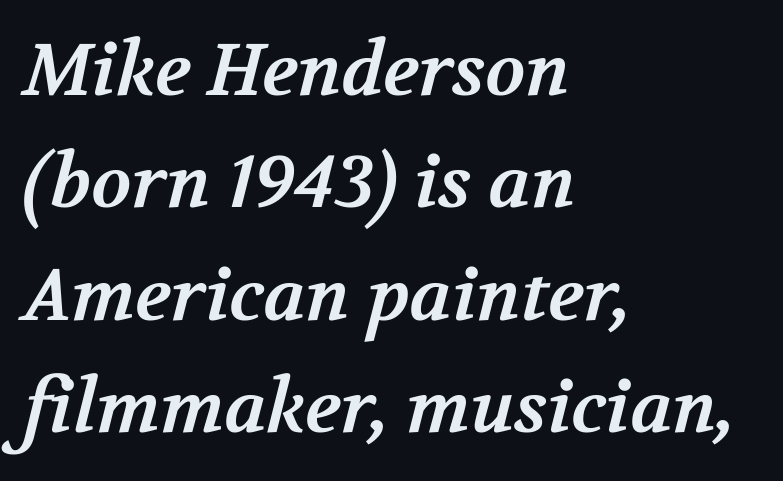
Q: Is the text bold? A: Yes.
Q: Is the typeface a serif or a sans-serif typeface? A: Serif.
Q: Is the text underlined? A: No.
Q: How is the paragraph aligned? A: Left-aligned.
Q: Is the spacing between letters normal or unusually wide? A: Normal.
Q: Is the spacing between lines tight, normal or loose? A: Normal.
Q: Width (condensed, normal, or wide)? A: Normal.
Q: Stroke contrast? A: Medium.
Q: x-height? A: Medium.
Q: Monospaced? A: No.
